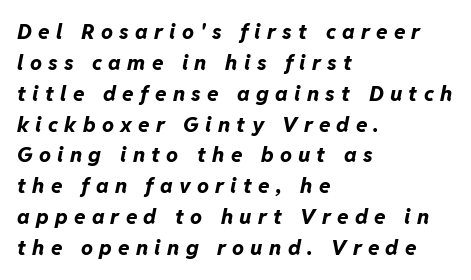
Q: Is the text bold? A: Yes.
Q: Is the text italic (slanted)? A: Yes, it leans right by about 11 degrees.
Q: Is the text underlined? A: No.
Q: How is the paragraph aligned? A: Left-aligned.
Q: Is the spacing between letters normal or unusually wide? A: Unusually wide.
Q: Is the spacing between lines tight, normal or loose? A: Normal.
